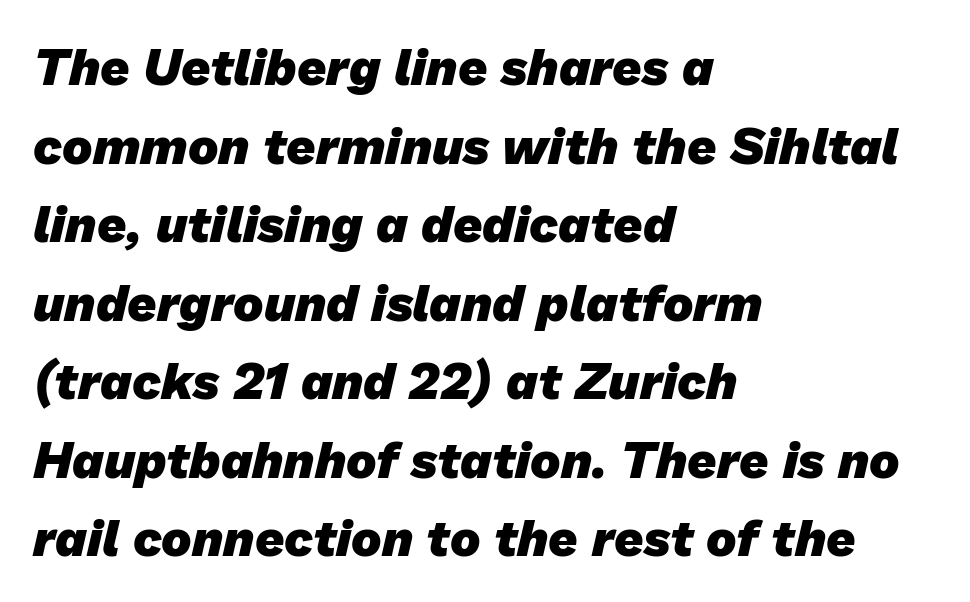
The image shows 51 px heavy sans-serif type; set left-aligned, normal line spacing (1.54x), normal letter spacing, not underlined; low stroke contrast and a medium x-height.
